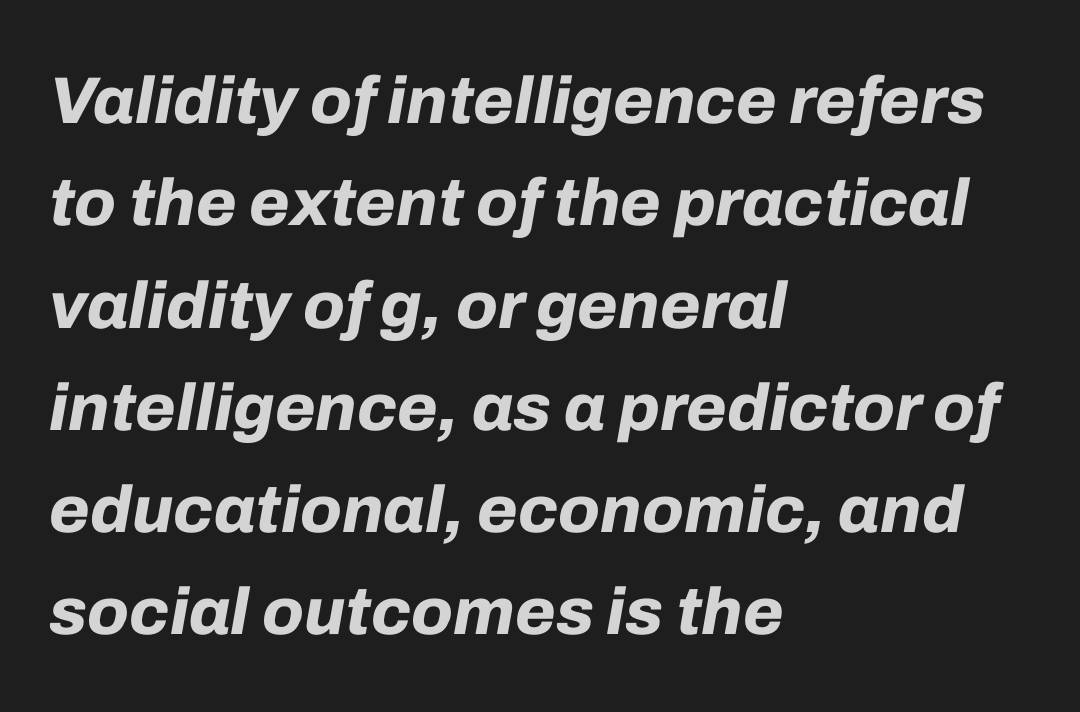
Q: Is the text bold? A: Yes.
Q: Is the text italic (slanted)? A: Yes, it leans right by about 10 degrees.
Q: Is the text underlined? A: No.
Q: How is the paragraph aligned? A: Left-aligned.
Q: Is the spacing between letters normal or unusually wide? A: Normal.
Q: Is the spacing between lines tight, normal or loose? A: Normal.
Q: Width (condensed, normal, or wide)? A: Normal.
Q: Stroke contrast? A: Low.
Q: x-height? A: Medium.
Q: Monospaced? A: No.
